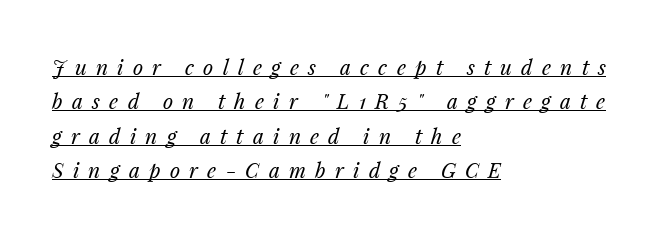
Q: Is the text bold? A: No.
Q: Is the text italic (slanted)? A: Yes, it leans right by about 14 degrees.
Q: Is the text underlined? A: Yes.
Q: How is the paragraph aligned? A: Left-aligned.
Q: Is the spacing between letters normal or unusually wide? A: Unusually wide.
Q: Is the spacing between lines tight, normal or loose? A: Normal.
